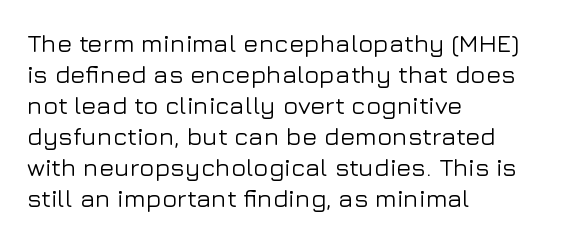
Clear beneath every line of the passage. Is the block centered? No — it sits flush against the left margin. Observe the ordinary spacing: letters are neighbours, not strangers. The letters stand upright; this is a roman face.
